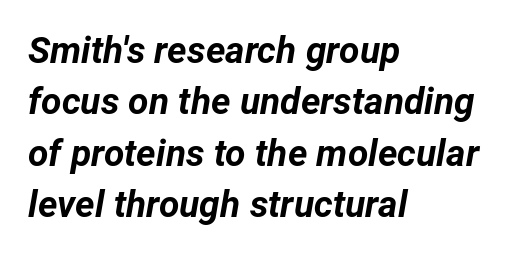
The image shows 37 px bold type, italic (leaning right); set left-aligned, normal line spacing (1.39x), normal letter spacing, not underlined; low stroke contrast and a medium x-height.
